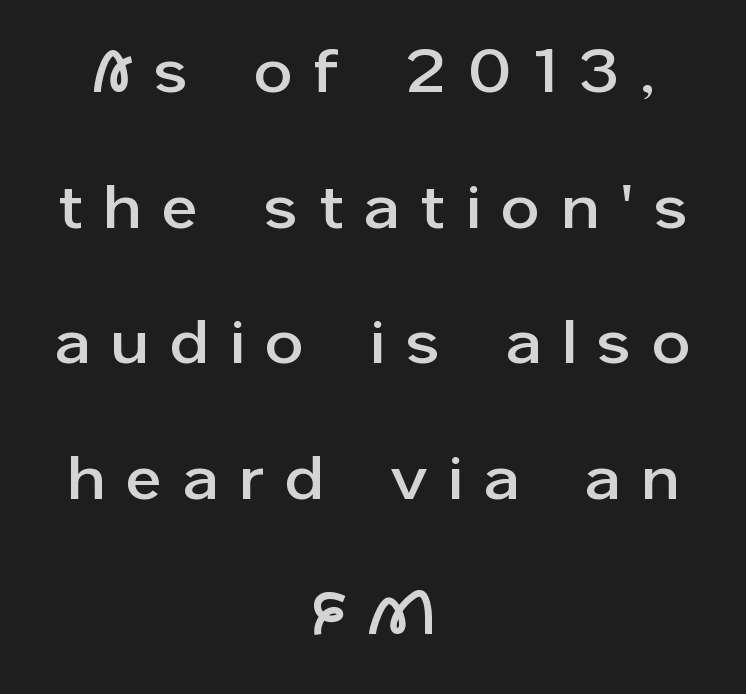
{"serif": "no", "italic": "no", "width": "normal", "stroke_contrast": "low", "x_height": "medium", "monospaced": "no", "underline": "no", "align": "center", "line_spacing": "loose", "line_spacing_ratio": 2.26, "letter_spacing": "wide", "letter_spacing_em": 0.38, "glyph_px": 60}
